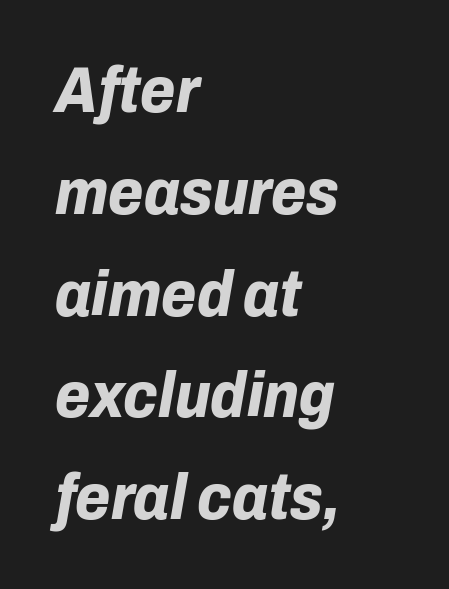
The image shows 64 px bold type, italic (leaning right); set left-aligned, normal line spacing (1.59x), normal letter spacing, not underlined; low stroke contrast and a medium x-height.
